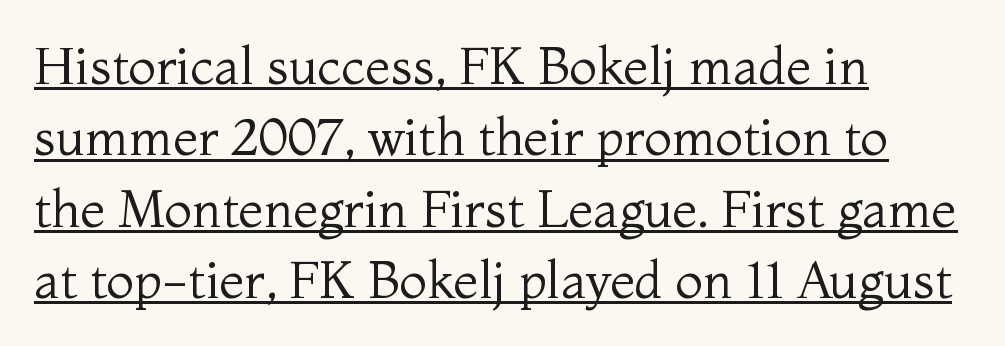
The image shows 51 px regular-weight serif type, upright; set left-aligned, normal line spacing (1.4x), normal letter spacing, underlined; medium stroke contrast and a medium x-height.
